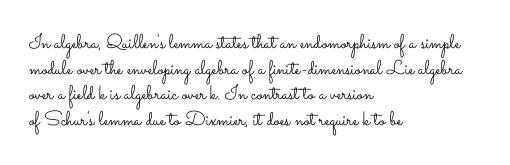
The weight would be labelled regular, book, light, or lighter still. These lines stack with their left ends in a neat column. Unmarked baselines from the first word to the last. Regular leading. A typesetter would call this zero additional tracking.
